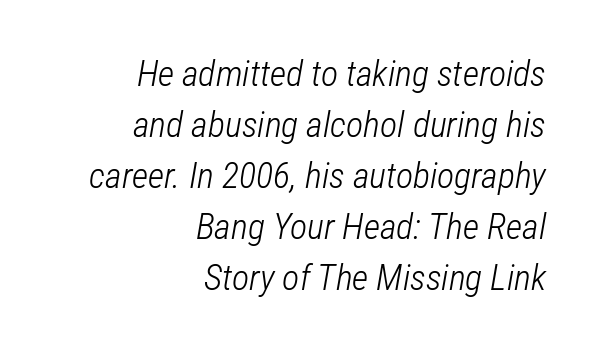
The image shows 36 px light, condensed type, italic (leaning right); set right-aligned, normal line spacing (1.42x), normal letter spacing, not underlined; low stroke contrast and a medium x-height.
